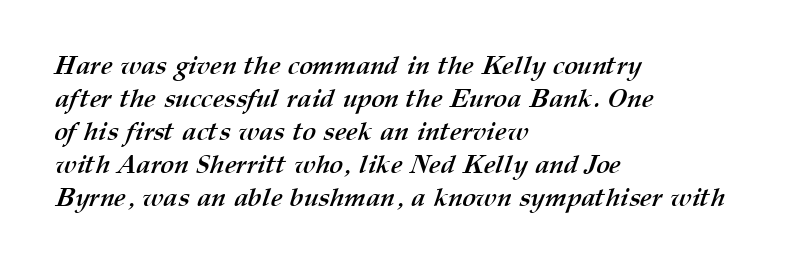
Q: Is the text bold? A: Yes.
Q: Is the text underlined? A: No.
Q: How is the paragraph aligned? A: Left-aligned.
Q: Is the spacing between letters normal or unusually wide? A: Normal.
Q: Is the spacing between lines tight, normal or loose? A: Normal.
